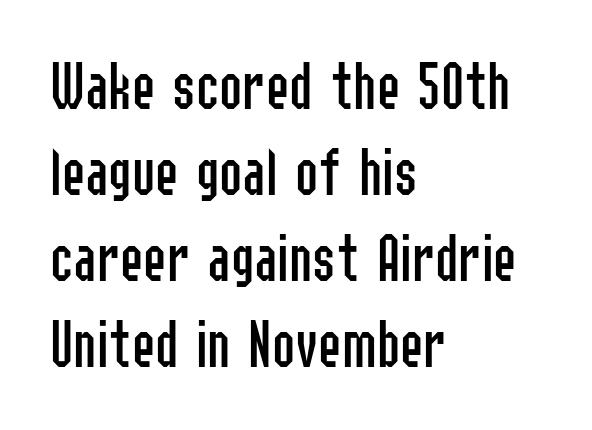
{"serif": "no", "italic": "no", "bold": "no", "weight": "regular", "width": "condensed", "stroke_contrast": "low", "x_height": "medium", "monospaced": "no", "underline": "no", "align": "left", "line_spacing_ratio": 1.23, "letter_spacing": "normal", "letter_spacing_em": 0.0, "glyph_px": 70}
